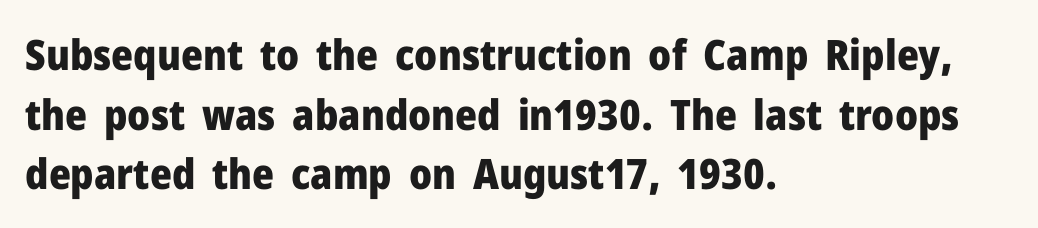
{"serif": "no", "italic": "no", "bold": "yes", "weight": "heavy", "width": "normal", "stroke_contrast": "low", "x_height": "medium", "monospaced": "no", "underline": "no", "align": "left", "line_spacing": "normal", "line_spacing_ratio": 1.42, "letter_spacing": "normal", "letter_spacing_em": 0.0, "glyph_px": 42}
